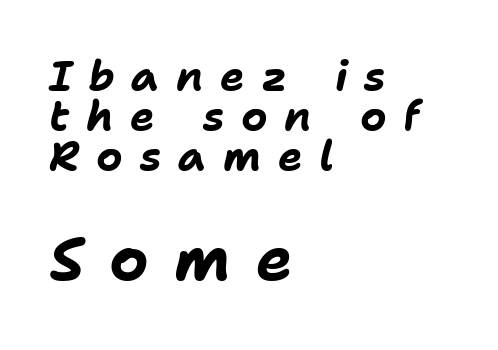
The image shows 61 px bold type, italic (leaning right); set left-aligned, tight line spacing (0.97x), unusually wide letter spacing (+0.41 em), not underlined; the second (bottom) block is 1.49x larger; low stroke contrast and a medium x-height.
